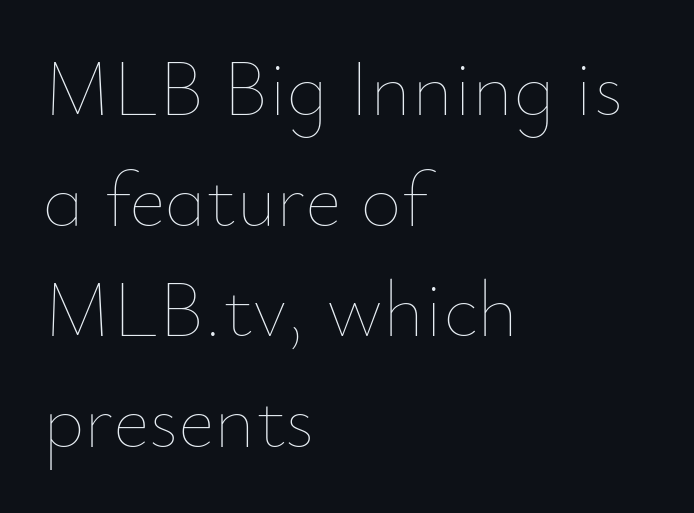
Weight: not bold — regular or lighter. The typesetter chose a ragged-right arrangement here. Short note: letters normally spaced. Decoration check: the copy has no underline. The lettering stays uniformly vertical, giving the passage a roman look. Proportional: the letters do not fall into vertical columns.
